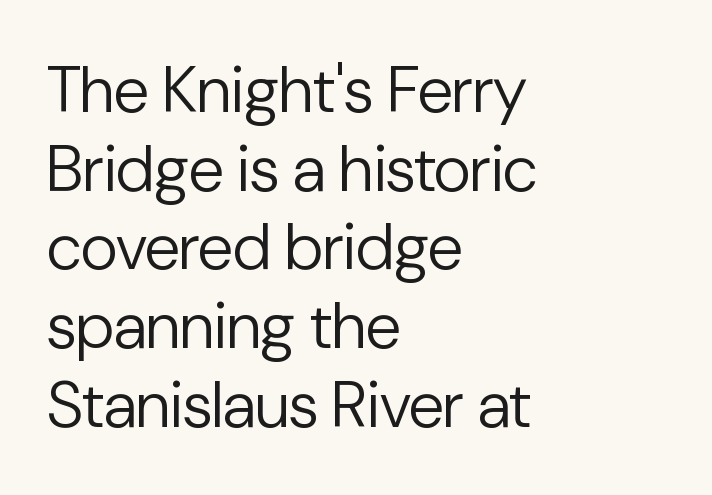
The glyphs in this specimen are sans serif. The font sits on the lighter half of the weight spectrum, regular included. The strip under each line holds only bare page. Characters follow at the spacing the type designer built in. Each letter keeps its own natural width here, so spacing adapts to shape. Alignment: flush left.
